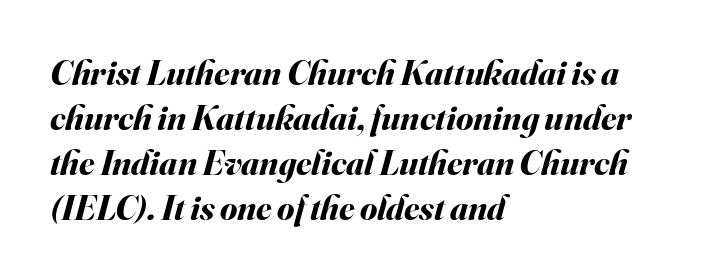
{"italic": "yes", "lean": "right", "slant_degrees": 16, "bold": "yes", "weight": "bold", "width": "normal", "stroke_contrast": "medium", "x_height": "small", "monospaced": "no", "underline": "no", "align": "left", "line_spacing": "normal", "line_spacing_ratio": 1.29, "letter_spacing": "normal", "letter_spacing_em": 0.0, "glyph_px": 35}
